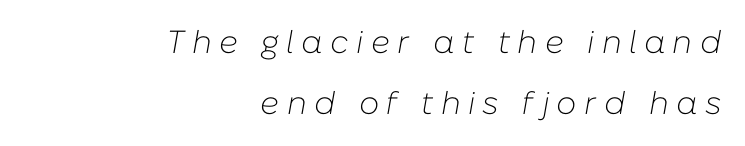
The image shows 32 px light type, italic (leaning right); set right-aligned, loose line spacing (1.91x), unusually wide letter spacing (+0.23 em), not underlined; low stroke contrast and a medium x-height.
